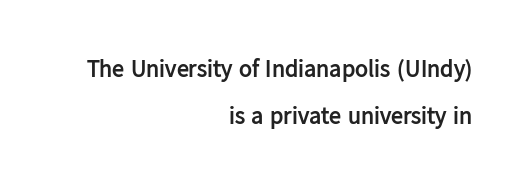
{"italic": "no", "bold": "yes", "underline": "no", "align": "right", "line_spacing": "loose", "line_spacing_ratio": 1.95, "letter_spacing": "normal", "letter_spacing_em": 0.0, "glyph_px": 24}
